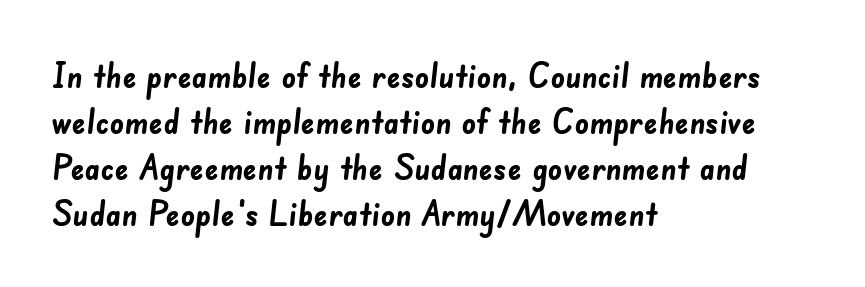
{"serif": "no", "bold": "yes", "weight": "semibold", "width": "normal", "stroke_contrast": "low", "x_height": "small", "monospaced": "no", "underline": "no", "align": "left", "line_spacing": "normal", "line_spacing_ratio": 1.31, "letter_spacing": "normal", "letter_spacing_em": 0.0, "glyph_px": 35}
